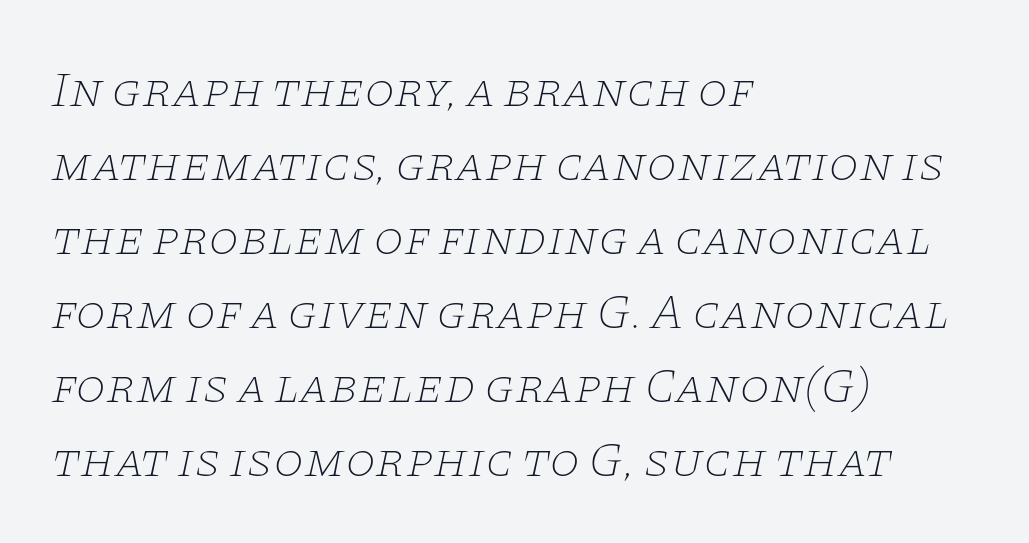
The image shows 49 px thin, wide serif type, italic (leaning right); set left-aligned, normal line spacing (1.51x), normal letter spacing, not underlined; low stroke contrast and a large x-height.
